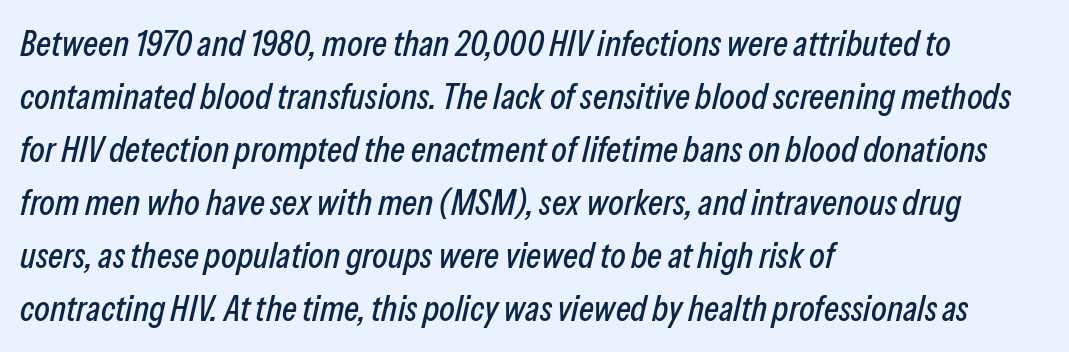
The image shows 36 px condensed type, italic (leaning right); set left-aligned, normal line spacing (1.47x), normal letter spacing, not underlined; low stroke contrast and a medium x-height.
